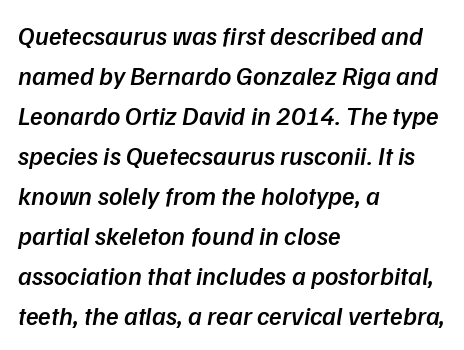
Decoration check: the copy has no underline. Typesetter's note: demi weight, one step under bold. An italicized treatment has been applied to the whole sample. A normal amount of white space separates one row of letters from the next. The letterforms sit shoulder to shoulder at normal distance. Line starts are locked; line ends wander.
